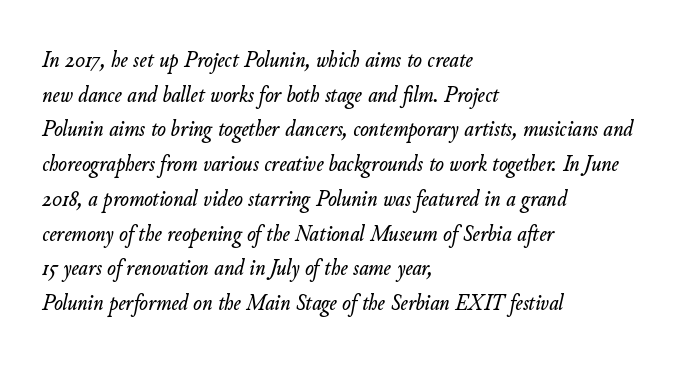
The block of text has a typical density, with ordinary space between rows. Italic: yes, the glyphs are oblique. The specimen omits any rule beneath the text block's lines. Compared with typical body copy, the letter spacing here is the same. Visually the block forms a straight wall on the left and a jagged coastline on the right.
